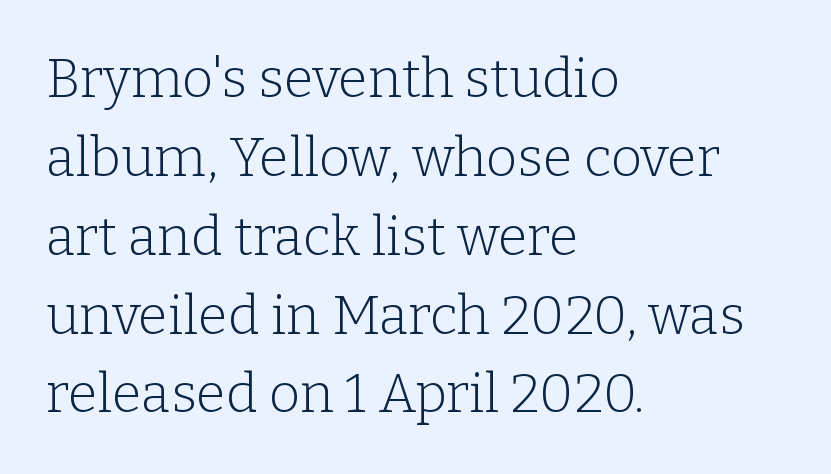
The image shows 54 px light serif type, upright; set left-aligned, normal line spacing (1.46x), normal letter spacing, not underlined; low stroke contrast and a medium x-height.
